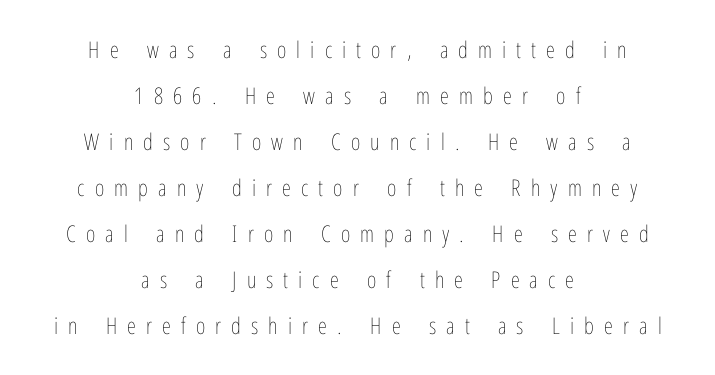
Stems here are at most as thick as an everyday book face. Which margin do the lines hug? Neither — every line sits in the middle. If you measured baseline to baseline, you'd find a long distance. A typesetter would mark this as roman, not italic. Is the letter spacing exaggerated? Yes — the characters are pushed far apart.
